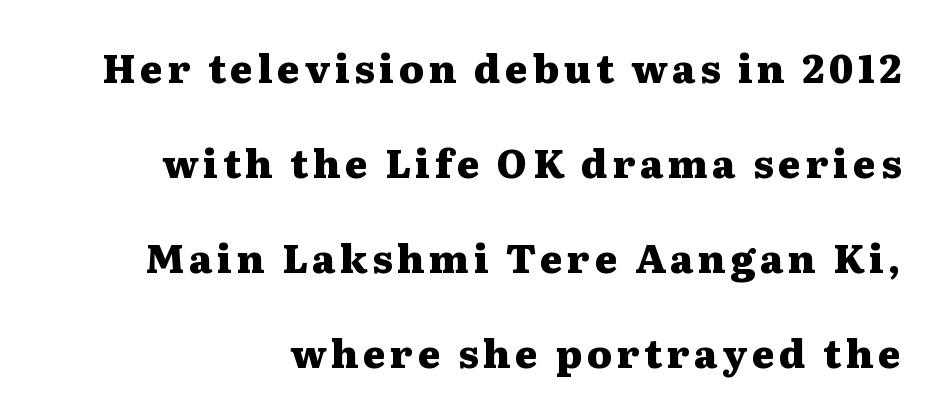
Q: Is the text bold? A: Yes.
Q: Is the text italic (slanted)? A: No, it is upright.
Q: Is the typeface a serif or a sans-serif typeface? A: Serif.
Q: Is the text underlined? A: No.
Q: How is the paragraph aligned? A: Right-aligned.
Q: Is the spacing between lines tight, normal or loose? A: Loose.
Q: Width (condensed, normal, or wide)? A: Wide.
Q: Stroke contrast? A: Medium.
Q: x-height? A: Medium.
Q: Monospaced? A: No.
